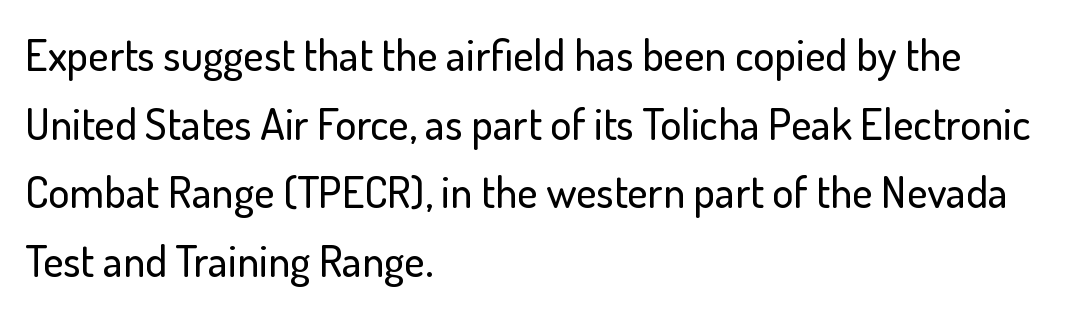
{"serif": "no", "italic": "no", "width": "normal", "stroke_contrast": "low", "x_height": "small", "monospaced": "no", "underline": "no", "align": "left", "line_spacing": "normal", "line_spacing_ratio": 1.56, "letter_spacing": "normal", "letter_spacing_em": 0.0, "glyph_px": 44}
